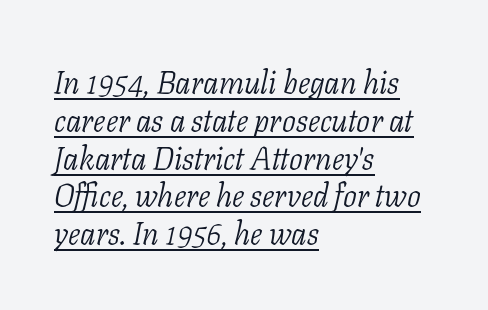
The image shows 31 px light serif type, italic (leaning right); set left-aligned, line spacing 1.22x, normal letter spacing, underlined; low stroke contrast and a medium x-height.
